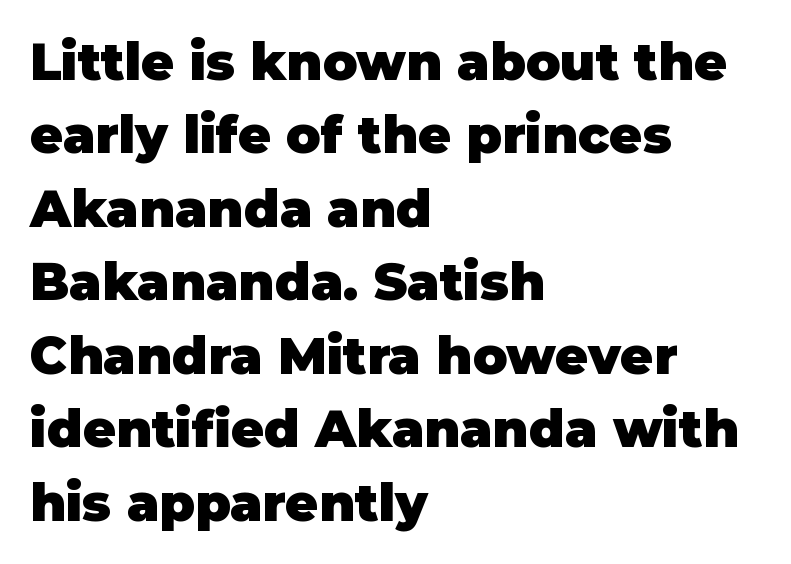
Q: Is the text bold? A: Yes.
Q: Is the text italic (slanted)? A: No, it is upright.
Q: Is the typeface a serif or a sans-serif typeface? A: Sans-serif.
Q: Is the text underlined? A: No.
Q: How is the paragraph aligned? A: Left-aligned.
Q: Is the spacing between letters normal or unusually wide? A: Normal.
Q: Is the spacing between lines tight, normal or loose? A: Normal.
Q: Width (condensed, normal, or wide)? A: Normal.
Q: Stroke contrast? A: Low.
Q: x-height? A: Large.
Q: Monospaced? A: No.
